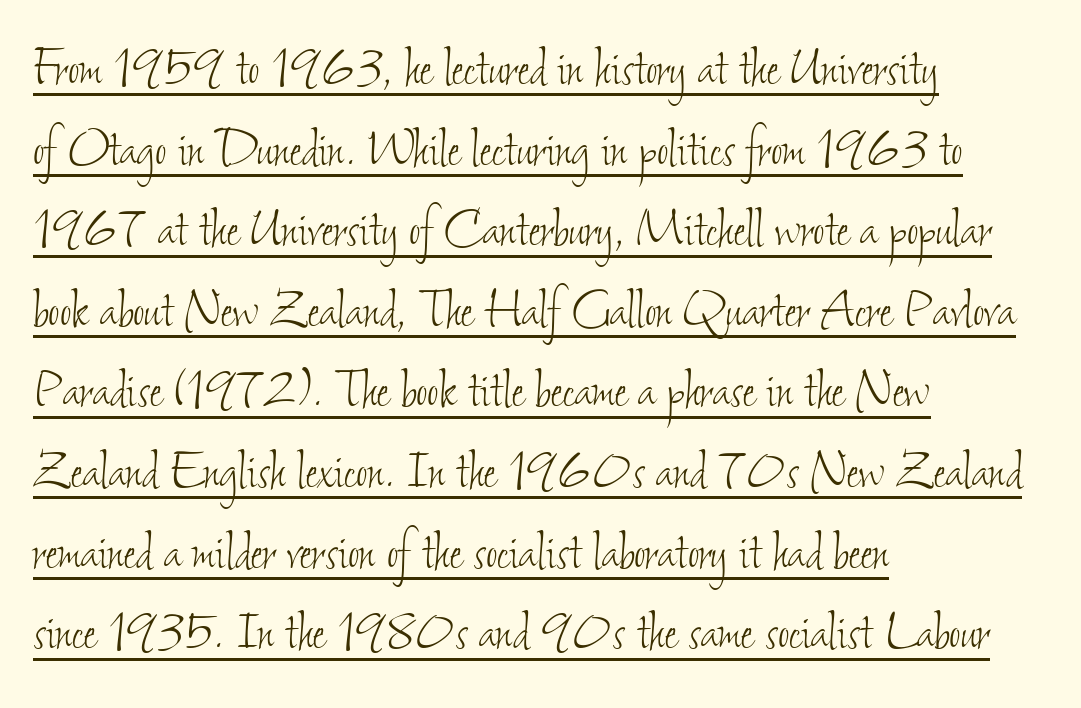
This sample has the flowing, uneven cadence of proportional lettering. A typesetter would call this zero additional tracking. Summary of vertical rhythm: regular, with standard interline spacing. Which margin do the lines hug? The left one — the right edge is uneven. The font is comparable to plain body text, perhaps lighter.
